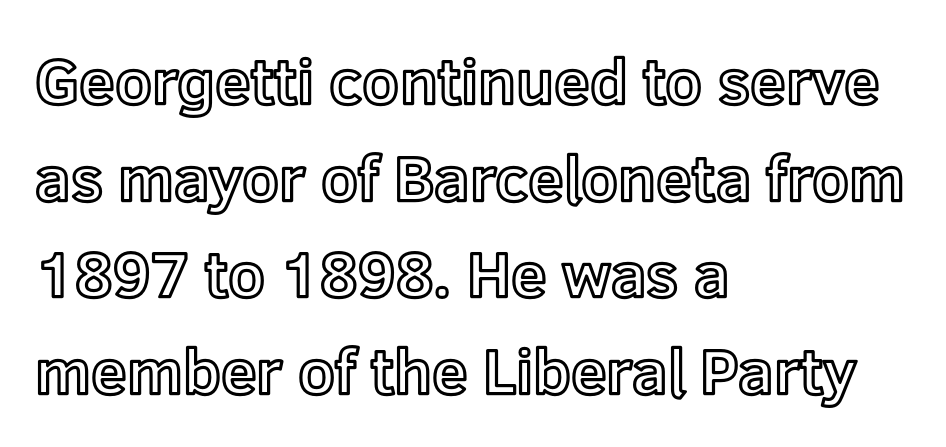
{"italic": "no", "width": "normal", "x_height": "medium", "monospaced": "no", "underline": "no", "align": "left", "line_spacing": "normal", "line_spacing_ratio": 1.51, "letter_spacing": "normal", "letter_spacing_em": 0.0, "glyph_px": 64}
